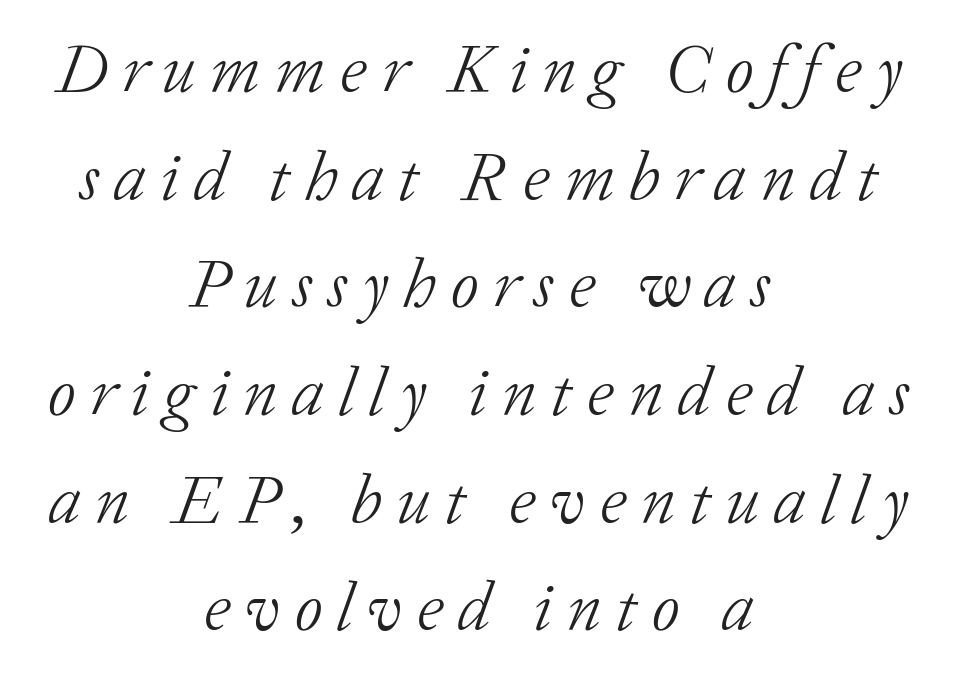
Q: Is the text bold? A: No.
Q: Is the text italic (slanted)? A: Yes, it leans right by about 20 degrees.
Q: Is the typeface a serif or a sans-serif typeface? A: Serif.
Q: Is the text underlined? A: No.
Q: How is the paragraph aligned? A: Centered.
Q: Is the spacing between letters normal or unusually wide? A: Unusually wide.
Q: Is the spacing between lines tight, normal or loose? A: Normal.
Q: Width (condensed, normal, or wide)? A: Normal.
Q: Stroke contrast? A: Low.
Q: x-height? A: Medium.
Q: Monospaced? A: No.
